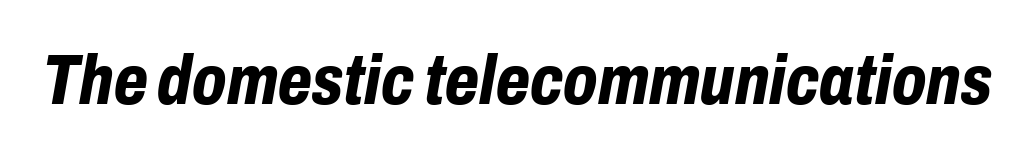
Q: Is the text bold? A: Yes.
Q: Is the text italic (slanted)? A: Yes, it leans right by about 10 degrees.
Q: Is the text underlined? A: No.
Q: Is the spacing between letters normal or unusually wide? A: Normal.
Q: Width (condensed, normal, or wide)? A: Condensed.
Q: Stroke contrast? A: Low.
Q: x-height? A: Medium.
Q: Monospaced? A: No.
